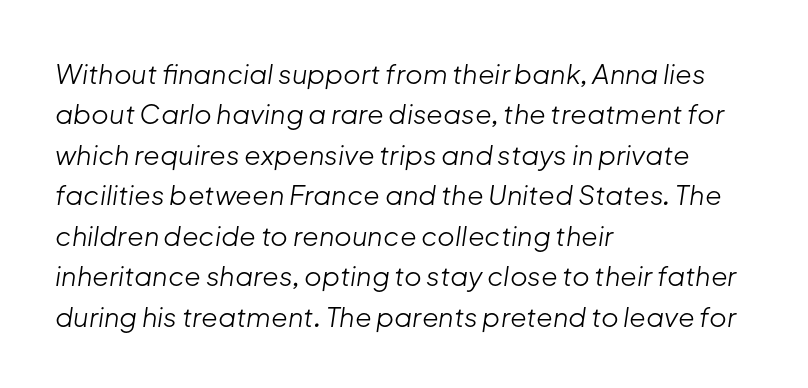
{"italic": "yes", "lean": "right", "slant_degrees": 8, "bold": "no", "underline": "no", "align": "left", "line_spacing": "normal", "line_spacing_ratio": 1.5, "letter_spacing": "normal", "letter_spacing_em": 0.0, "glyph_px": 27}
